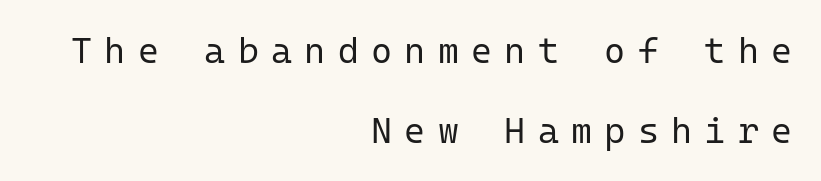
The image shows 36 px regular-weight sans-serif type, upright, monospaced; set right-aligned, loose line spacing (2.22x), unusually wide letter spacing (+0.34 em), not underlined; low stroke contrast and a medium x-height.
